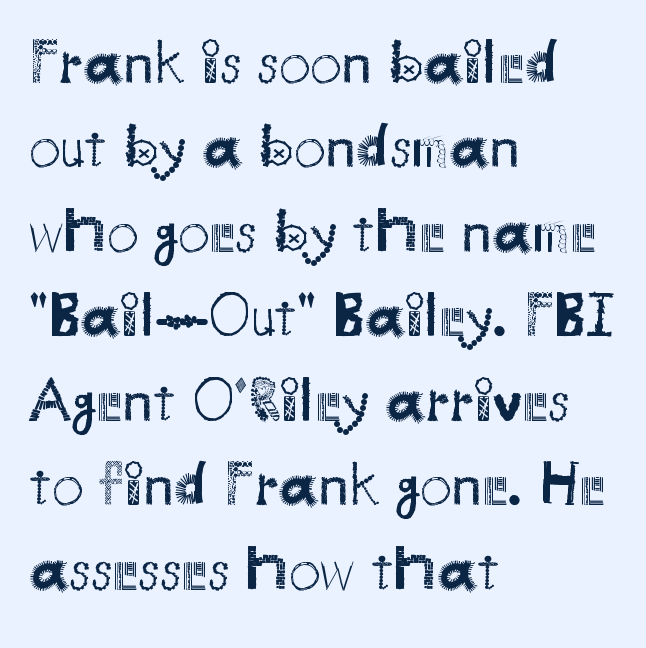
The image shows 63 px regular-weight sans-serif type, upright; set left-aligned, normal line spacing (1.34x), normal letter spacing, not underlined; medium stroke contrast and a small x-height.
